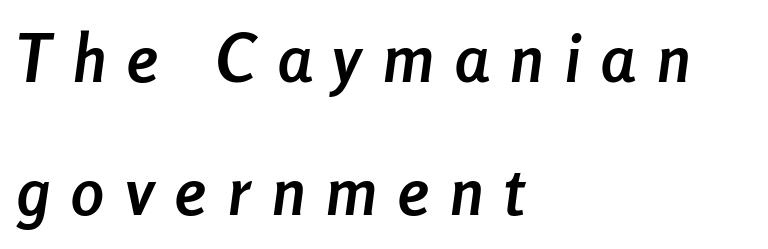
A student would call this left alignment; a typographer would say flush left, rag right. The strokes are fattened all the way to bold. Note the varied advance widths — an 'i' is clearly narrower than an 'm'. Beneath every word, the page is bare.
